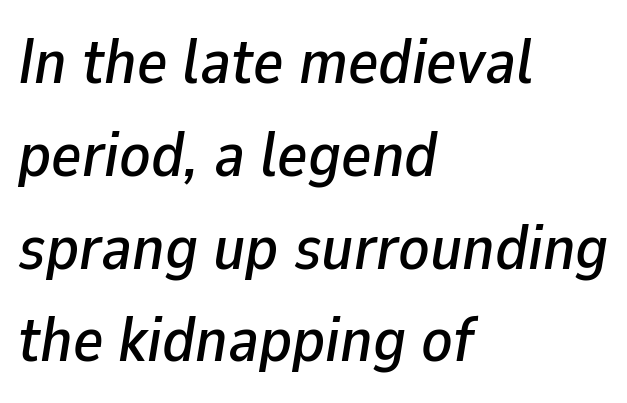
{"italic": "yes", "lean": "right", "slant_degrees": 9, "width": "normal", "stroke_contrast": "low", "x_height": "medium", "monospaced": "no", "underline": "no", "align": "left", "line_spacing": "normal", "line_spacing_ratio": 1.45, "letter_spacing": "normal", "letter_spacing_em": 0.0, "glyph_px": 64}
